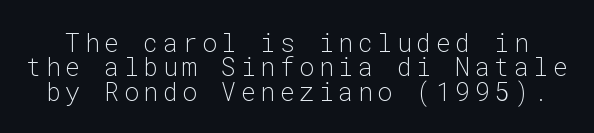
{"italic": "no", "bold": "no", "underline": "no", "line_spacing": "tight", "line_spacing_ratio": 0.98, "glyph_px": 25}
